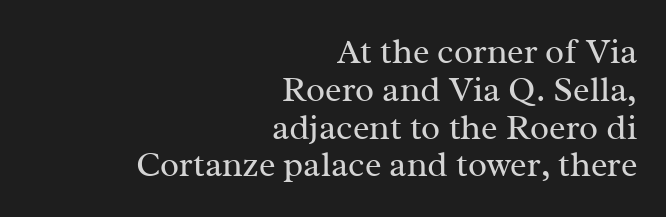
Here the designer chose a conventional face with non-uniform glyph widths. Reading down the block, your eye finds every line finishing at a fixed right position. Compared with typical body copy, the letter spacing here is the same. Honestly, the rows look squashed on top of each other.
